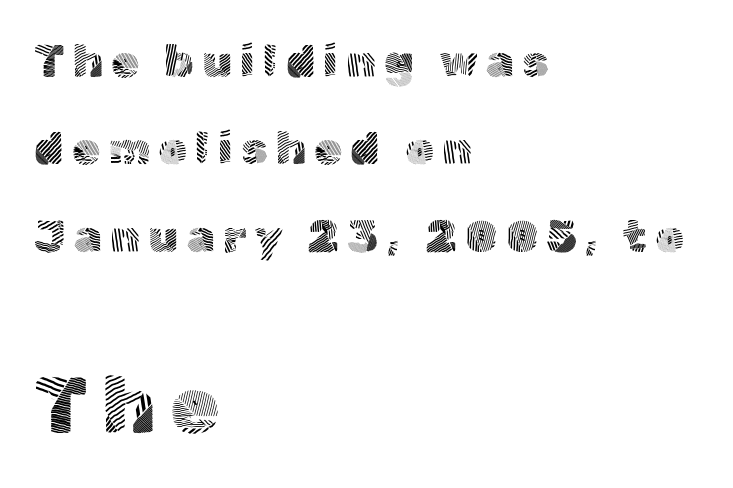
Q: Is the text bold? A: No.
Q: Is the text italic (slanted)? A: No, it is upright.
Q: Is the typeface a serif or a sans-serif typeface? A: Sans-serif.
Q: Is the text underlined? A: No.
Q: How is the paragraph aligned? A: Left-aligned.
Q: Is the spacing between lines tight, normal or loose? A: Loose.
Q: Which block of text is set in a larger size, the first (top) or the second (bottom)? A: The second (bottom) one.
Q: Width (condensed, normal, or wide)? A: Normal.
Q: x-height? A: Medium.
Q: Monospaced? A: No.
